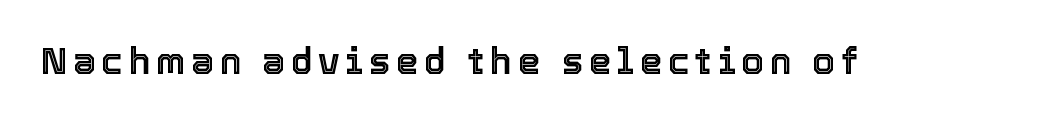
The image shows 36 px text type, upright; set not underlined; a medium x-height.
